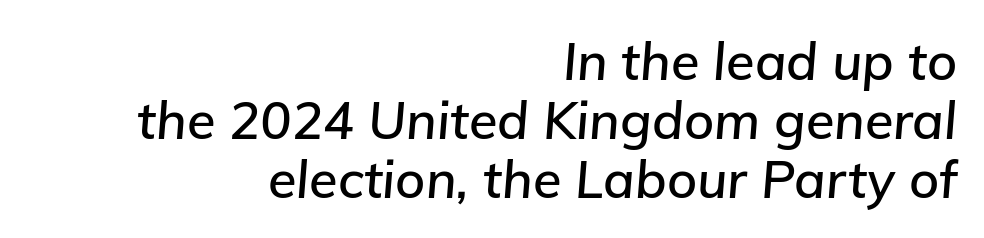
Short and long lines alike share a common ending point at right. Here the designer chose a conventional face with non-uniform glyph widths. Nothing unusual about the tracking: characters are spaced as the font intends. Just letters on the line, the space beneath them empty.
